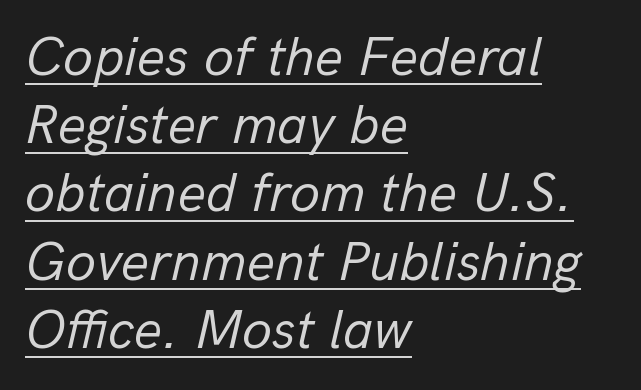
Q: Is the text bold? A: No.
Q: Is the text italic (slanted)? A: Yes, it leans right by about 13 degrees.
Q: Is the text underlined? A: Yes.
Q: How is the paragraph aligned? A: Left-aligned.
Q: Is the spacing between letters normal or unusually wide? A: Normal.
Q: Width (condensed, normal, or wide)? A: Normal.
Q: Stroke contrast? A: Low.
Q: x-height? A: Medium.
Q: Monospaced? A: No.
